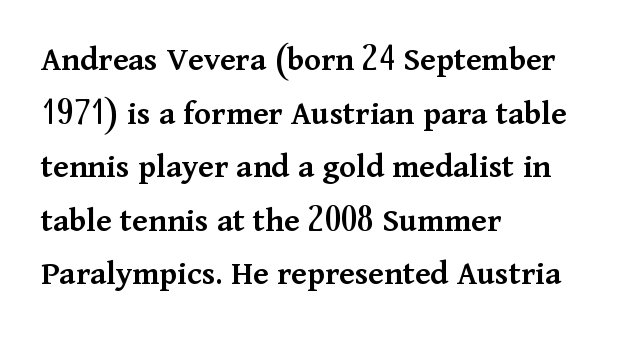
Q: Is the text bold? A: Semi-bold.
Q: Is the text italic (slanted)? A: No, it is upright.
Q: Is the typeface a serif or a sans-serif typeface? A: Serif.
Q: Is the text underlined? A: No.
Q: How is the paragraph aligned? A: Left-aligned.
Q: Is the spacing between letters normal or unusually wide? A: Normal.
Q: Is the spacing between lines tight, normal or loose? A: Normal.
Q: Width (condensed, normal, or wide)? A: Normal.
Q: Stroke contrast? A: Medium.
Q: x-height? A: Medium.
Q: Monospaced? A: No.
